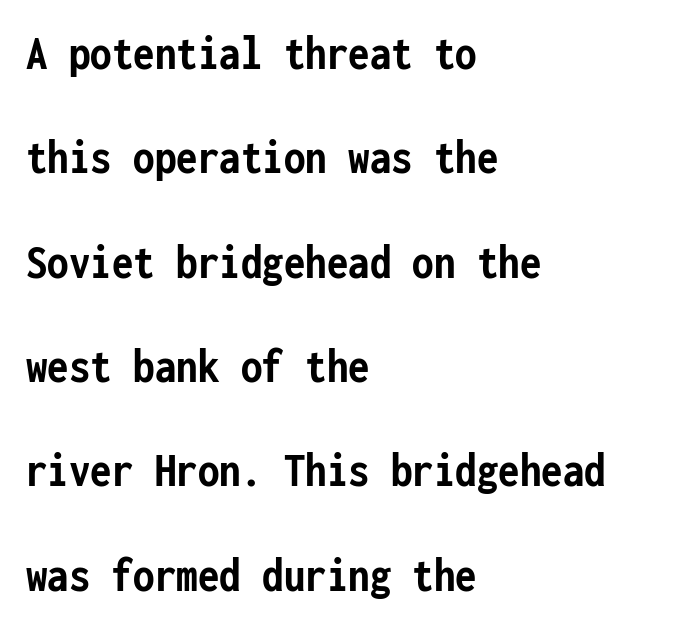
Q: Is the text bold? A: Yes.
Q: Is the text italic (slanted)? A: No, it is upright.
Q: Is the typeface a serif or a sans-serif typeface? A: Sans-serif.
Q: Is the text underlined? A: No.
Q: How is the paragraph aligned? A: Left-aligned.
Q: Is the spacing between letters normal or unusually wide? A: Normal.
Q: Is the spacing between lines tight, normal or loose? A: Loose.
Q: Width (condensed, normal, or wide)? A: Condensed.
Q: Stroke contrast? A: Low.
Q: x-height? A: Medium.
Q: Monospaced? A: Yes.
